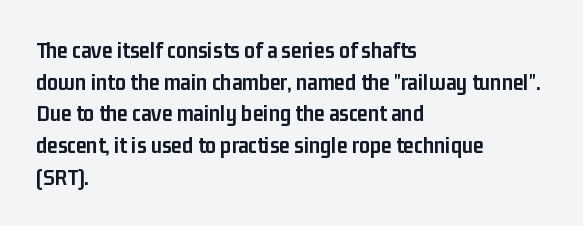
Q: Is the text bold? A: Yes.
Q: Is the text italic (slanted)? A: No, it is upright.
Q: Is the text underlined? A: No.
Q: How is the paragraph aligned? A: Left-aligned.
Q: Is the spacing between letters normal or unusually wide? A: Normal.
Q: Is the spacing between lines tight, normal or loose? A: Normal.
